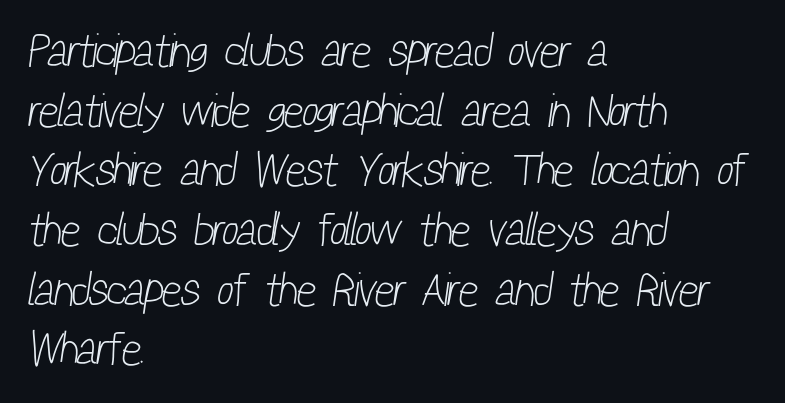
Is the type heavy? It reads as light-to-regular instead. Proportional: the letters do not fall into vertical columns. Nobody touched the tracking dial on this one. Typographically, this falls in the sans-serif category. The vertical gap from one line to the next is medium.
